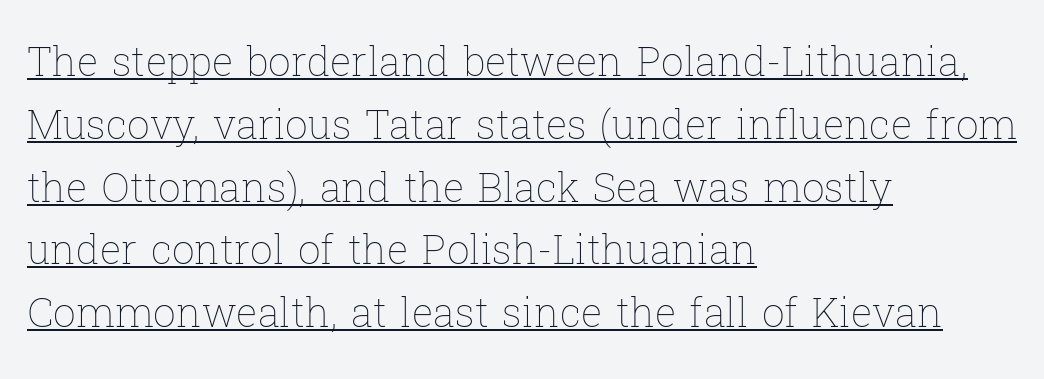
The letterforms sit at book weight or below. Tracking here is standard; glyphs follow each other at the usual distance. Notice how descenders clear the ascenders below comfortably — that's standard leading. You could not count columns in this text — the font is proportionally spaced.
